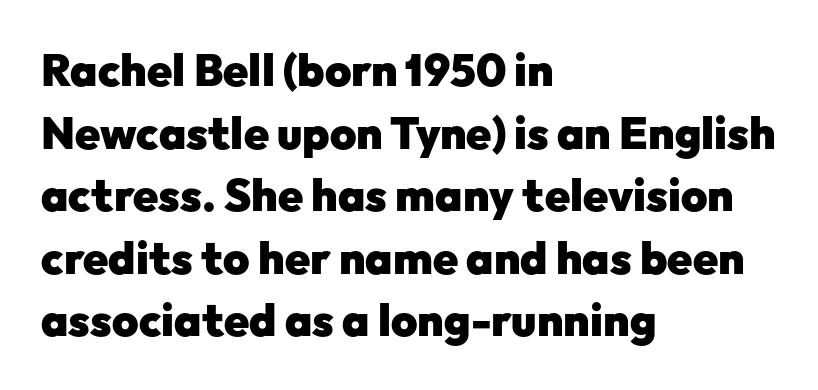
The rows are spaced the way most documents space them. Think of a printed novel: that variable character pitch is what you see here. Examine the stroke ends and you'll find no serifs. The rendering uses a bold face; every stroke is thick and dark. Vertical strokes here are truly vertical. If you drew a ruler down the left edge, every line would touch it.
